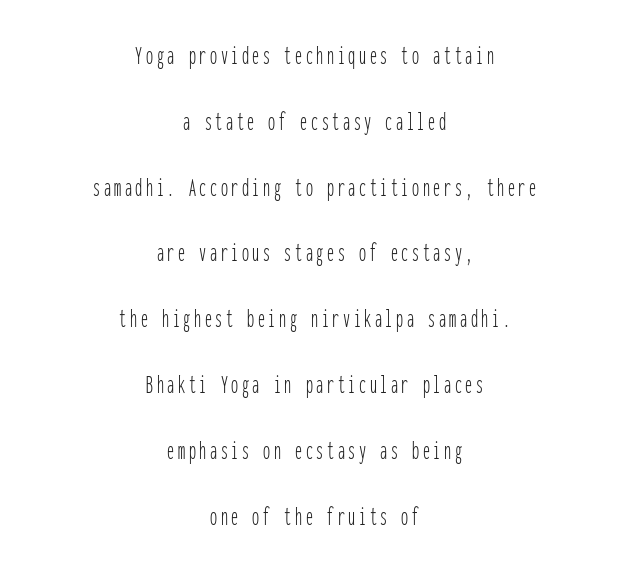
Q: Is the text bold? A: No.
Q: Is the text italic (slanted)? A: No, it is upright.
Q: Is the typeface a serif or a sans-serif typeface? A: Sans-serif.
Q: Is the text underlined? A: No.
Q: How is the paragraph aligned? A: Centered.
Q: Is the spacing between lines tight, normal or loose? A: Loose.
Q: Width (condensed, normal, or wide)? A: Condensed.
Q: Stroke contrast? A: Low.
Q: x-height? A: Medium.
Q: Monospaced? A: Yes.
